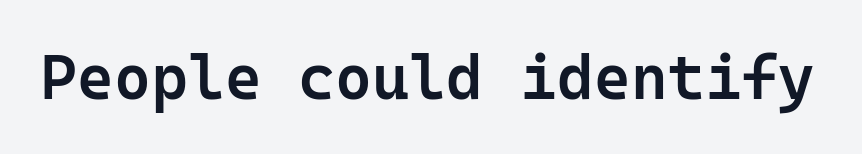
The image shows 63 px semibold sans-serif type, upright; set normal letter spacing, not underlined; low stroke contrast and a medium x-height.
